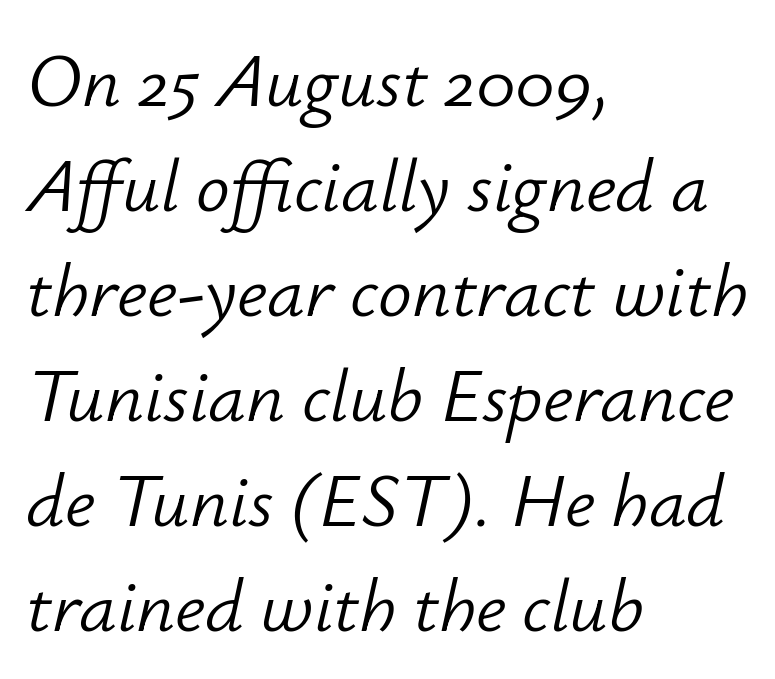
Interline gaps are of average width in this sample. The letters sit at their default tracking, neither squeezed nor spread. Compared with a centered layout, this one pins lines to the left instead. Character widths vary here, with narrow letters taking less room than wide ones. In terms of posture, this sample is oblique.
